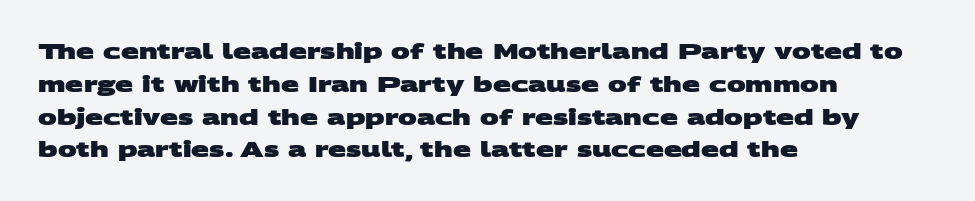
The baseline area is clear. Does extra space separate the letters? No, they use regular spacing. Evenly set lines give the paragraph a standard silhouette. These words are printed bold, with thick strokes throughout. Is the block centered? No — it sits flush against the left margin.
